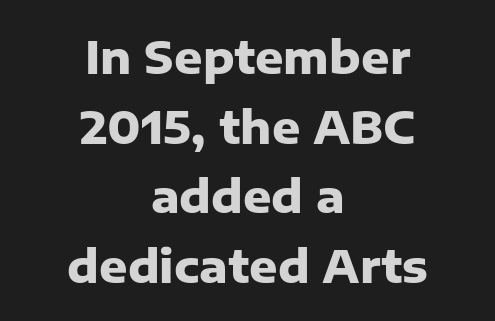
Observe the ordinary spacing: letters are neighbours, not strangers. Strokes here are thick enough to call this a true bold. A student would call this center alignment; a typographer would say set centered. Ascenders rise straight up at ninety degrees. A typesetter would call this proportional, since set widths differ per character. Is this a sans? Yes — the strokes have no serifs.
